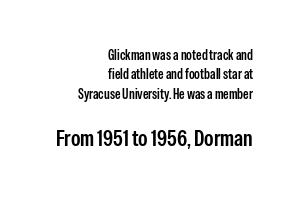
{"italic": "no", "underline": "no", "align": "right", "line_spacing": "normal", "line_spacing_ratio": 1.39, "letter_spacing": "normal", "letter_spacing_em": 0.0, "larger_block": "second", "size_ratio": 1.64, "glyph_px": 23}
